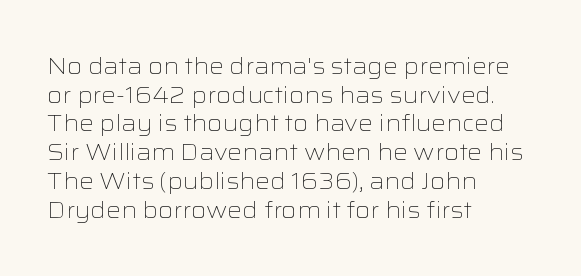
The image shows 23 px text type, upright; set left-aligned, normal line spacing (1.25x), normal letter spacing, not underlined.
